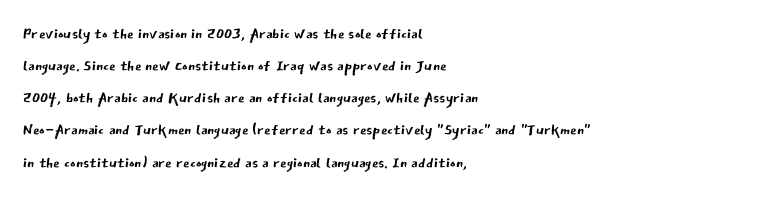
{"italic": "no", "bold": "no", "underline": "no", "align": "left", "line_spacing": "normal", "line_spacing_ratio": 1.53, "letter_spacing": "normal", "letter_spacing_em": 0.0, "glyph_px": 21}
